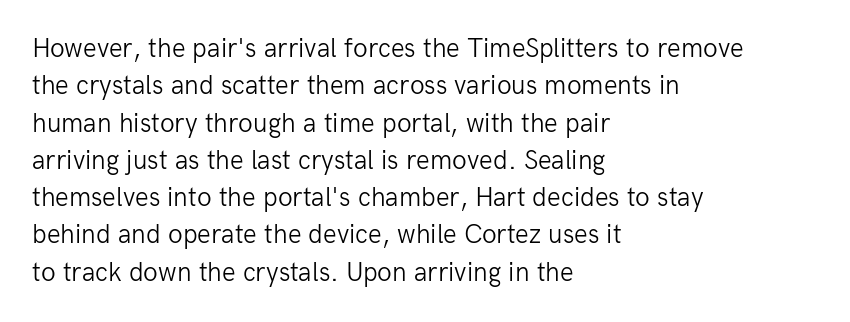
Q: Is the text bold? A: No.
Q: Is the text italic (slanted)? A: No, it is upright.
Q: Is the text underlined? A: No.
Q: How is the paragraph aligned? A: Left-aligned.
Q: Is the spacing between letters normal or unusually wide? A: Normal.
Q: Is the spacing between lines tight, normal or loose? A: Normal.
